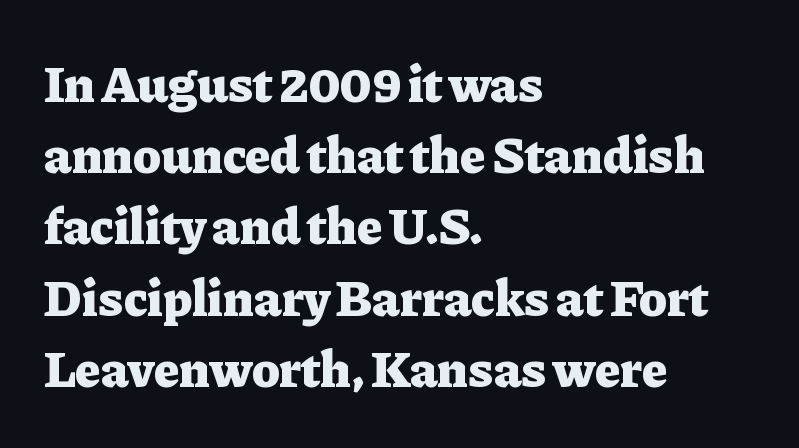
The glyphs are unaccompanied by any horizontal stroke below them. Tracking value appears to be zero — textbook default spacing. Summary of vertical rhythm: regular, with standard interline spacing. These lines were composed using upright roman letters.
